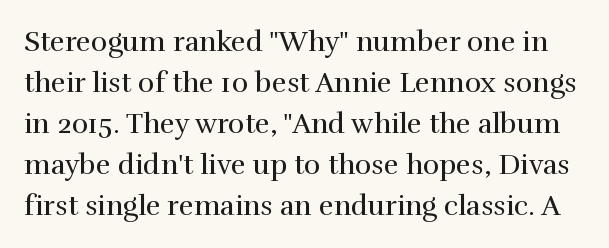
The image shows 28 px regular-weight serif type, upright; set normal line spacing (1.46x), normal letter spacing, not underlined; a medium x-height.
